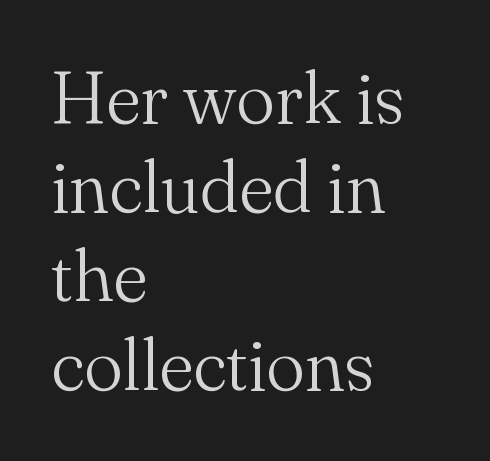
Here the glyphs are tracked normally, forming tight word shapes. Each row of text sits above clean, open space. What kind of face is this? One with serifs. If you drew a ruler down the left edge, every line would touch it.
